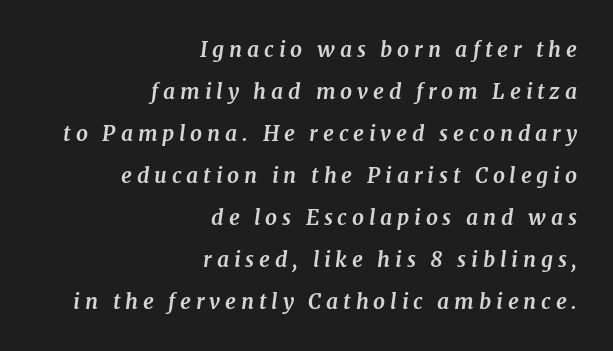
The image shows 21 px bold type, italic (leaning right); set right-aligned, loose line spacing (2.0x), unusually wide letter spacing (+0.23 em), not underlined.
